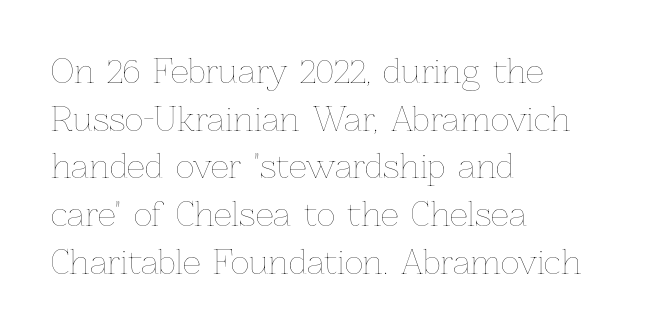
The image shows 32 px thin type, upright; set left-aligned, normal line spacing (1.49x), normal letter spacing, not underlined; low stroke contrast and a medium x-height.
